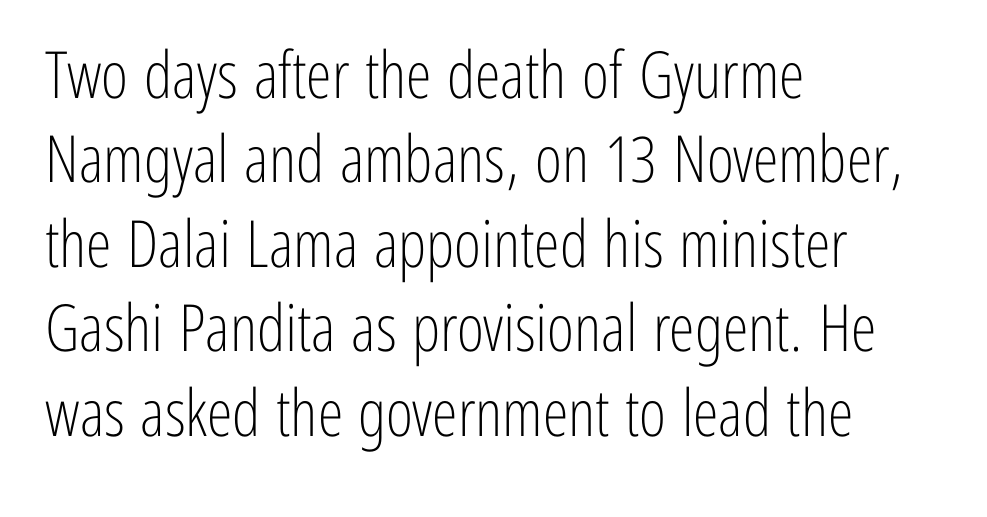
Q: Is the text bold? A: No.
Q: Is the text italic (slanted)? A: No, it is upright.
Q: Is the typeface a serif or a sans-serif typeface? A: Sans-serif.
Q: Is the text underlined? A: No.
Q: How is the paragraph aligned? A: Left-aligned.
Q: Is the spacing between letters normal or unusually wide? A: Normal.
Q: Is the spacing between lines tight, normal or loose? A: Normal.
Q: Width (condensed, normal, or wide)? A: Condensed.
Q: Stroke contrast? A: Low.
Q: x-height? A: Medium.
Q: Monospaced? A: No.
